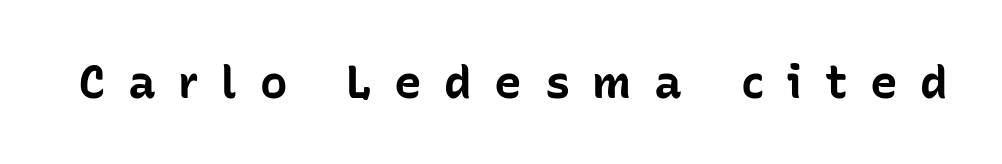
{"serif": "no", "italic": "no", "bold": "yes", "weight": "bold", "width": "normal", "stroke_contrast": "low", "x_height": "medium", "monospaced": "no", "underline": "no", "letter_spacing": "wide", "letter_spacing_em": 0.49, "glyph_px": 46}
